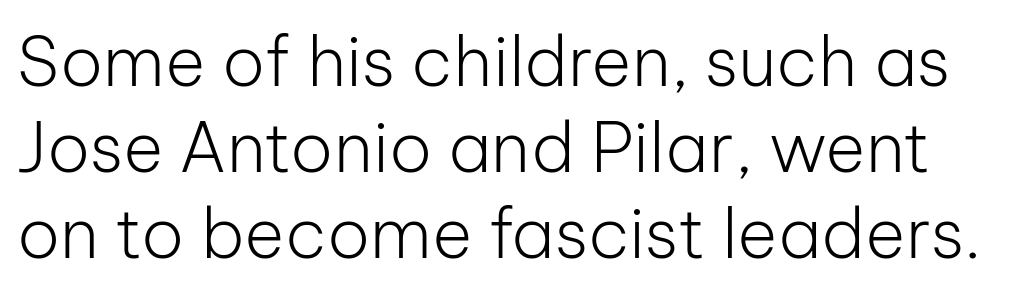
The image shows 69 px light sans-serif type, upright; set normal line spacing (1.25x), normal letter spacing, not underlined; low stroke contrast and a medium x-height.
